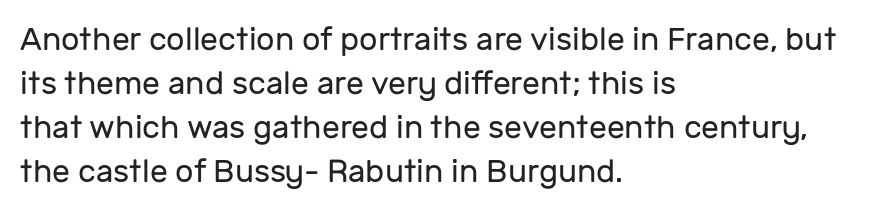
Q: Is the text bold? A: No.
Q: Is the text italic (slanted)? A: No, it is upright.
Q: Is the typeface a serif or a sans-serif typeface? A: Sans-serif.
Q: Is the text underlined? A: No.
Q: How is the paragraph aligned? A: Left-aligned.
Q: Is the spacing between letters normal or unusually wide? A: Normal.
Q: Is the spacing between lines tight, normal or loose? A: Normal.
Q: Width (condensed, normal, or wide)? A: Normal.
Q: Stroke contrast? A: Low.
Q: x-height? A: Medium.
Q: Monospaced? A: No.
